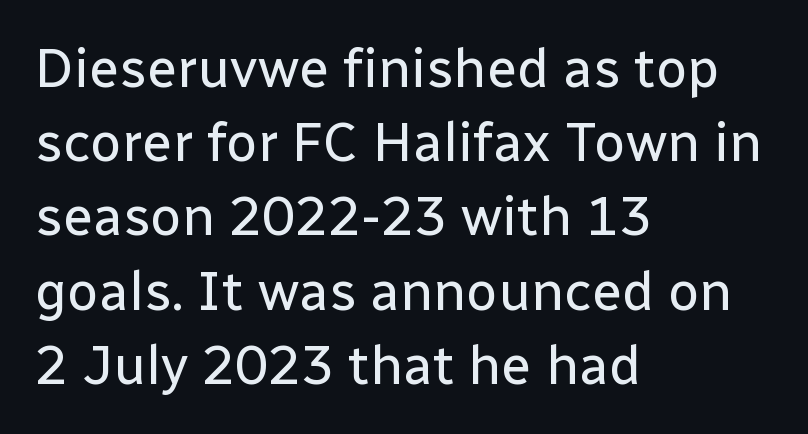
Observe the absence of serifs on each vertical stroke in this sample. Spacing between characters is what you'd get straight out of the box. Character widths vary here, with narrow letters taking less room than wide ones. A quiet, ordinary-to-light weight characterises the typeface. Bare-footed words on every line. Rendered with straight, roman letterforms.
